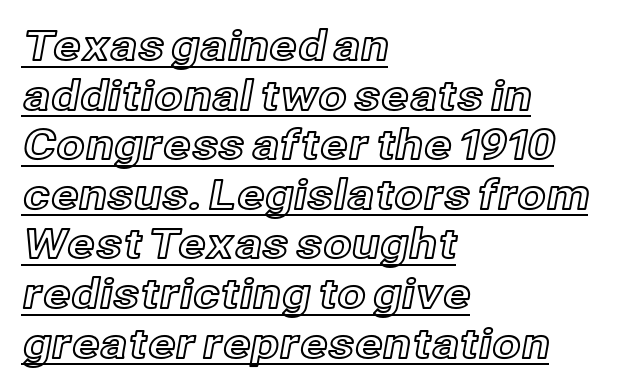
The image shows 41 px text type; set left-aligned, line spacing 1.21x, normal letter spacing, underlined; a medium x-height.
